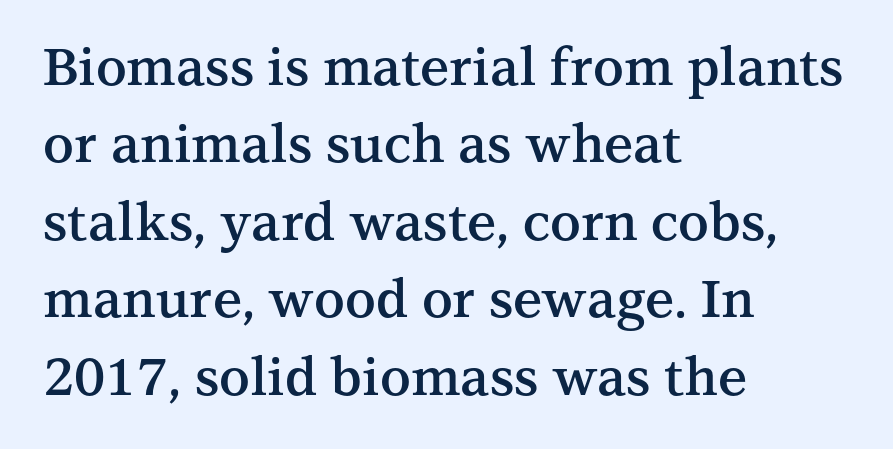
The image shows 52 px semibold serif type, upright; set left-aligned, normal line spacing (1.49x), normal letter spacing, not underlined; medium stroke contrast and a medium x-height.
